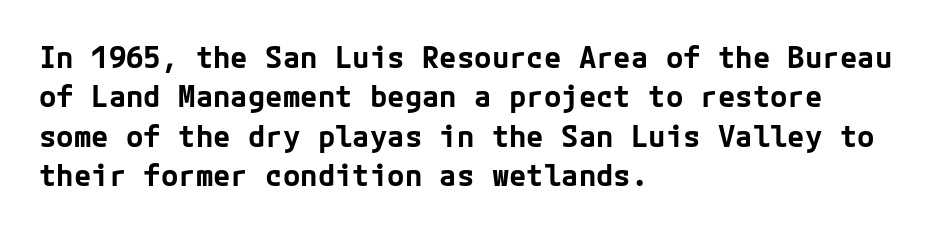
The image shows 29 px bold sans-serif type, upright; set left-aligned, normal line spacing (1.36x), normal letter spacing, not underlined; low stroke contrast and a medium x-height.
